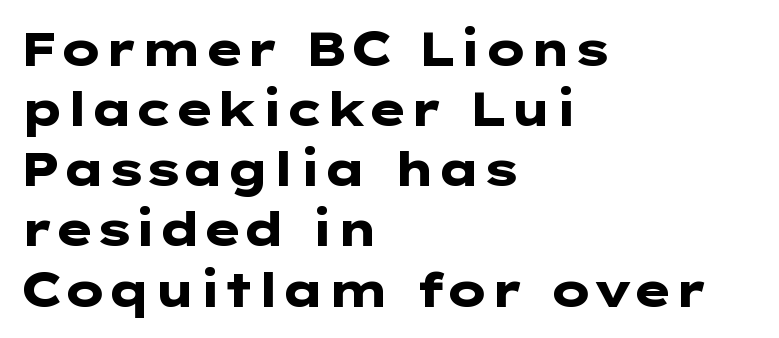
The image shows 47 px heavy, wide sans-serif type, upright; set left-aligned, normal line spacing (1.28x), normal letter spacing, not underlined; low stroke contrast and a medium x-height.
